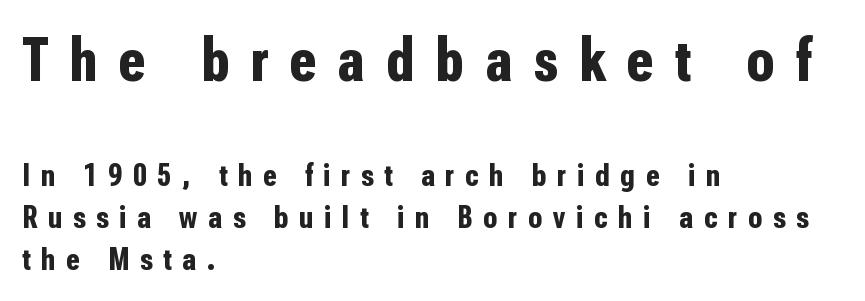
A classic flush-left, rag-right setting is used for this passage. In terms of letterform style, serifs are entirely absent. The specimen omits any rule beneath the text block's lines. Type size steps down from the first block to the second. You can tell it's not italic because the verticals are truly vertical. On the weight axis this lands at bold, roughly 700.
